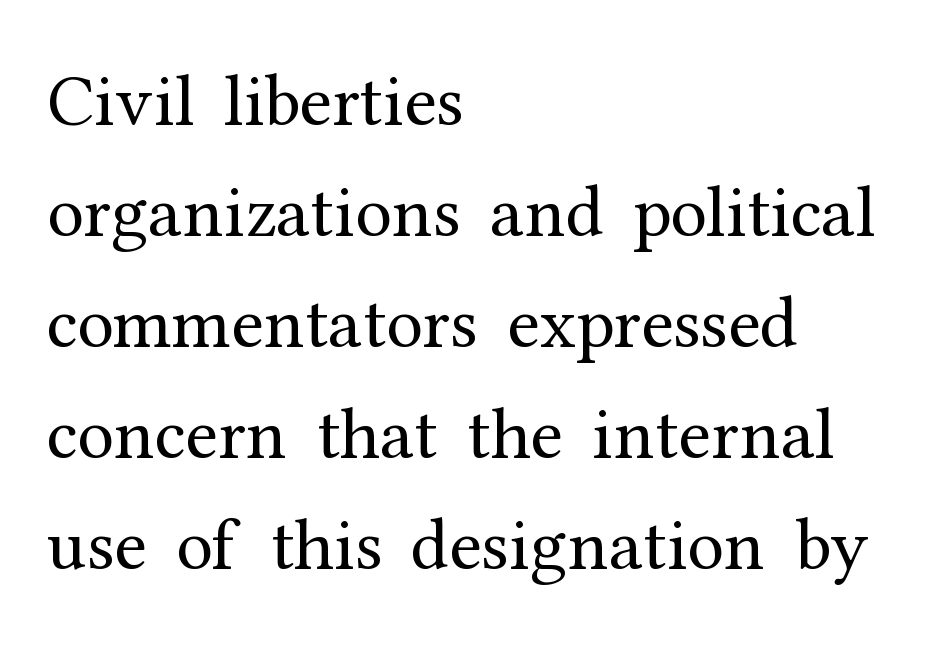
Q: Is the text bold? A: No.
Q: Is the text italic (slanted)? A: No, it is upright.
Q: Is the typeface a serif or a sans-serif typeface? A: Serif.
Q: Is the text underlined? A: No.
Q: How is the paragraph aligned? A: Left-aligned.
Q: Is the spacing between letters normal or unusually wide? A: Normal.
Q: Is the spacing between lines tight, normal or loose? A: Normal.
Q: Width (condensed, normal, or wide)? A: Normal.
Q: Stroke contrast? A: Medium.
Q: x-height? A: Medium.
Q: Monospaced? A: No.
